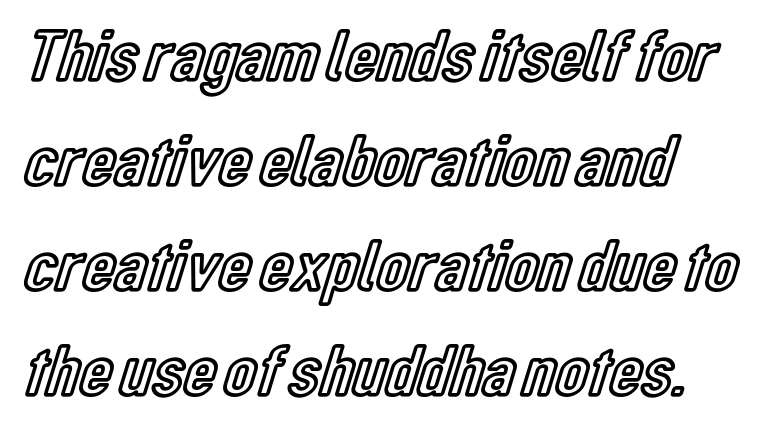
Between one letter and the next there's only the usual sliver of space. A typesetter would call this proportional, since set widths differ per character. Successive baselines arrive at the customary interval. The area under the type is left untouched. The rag falls on the right side of this text block.
